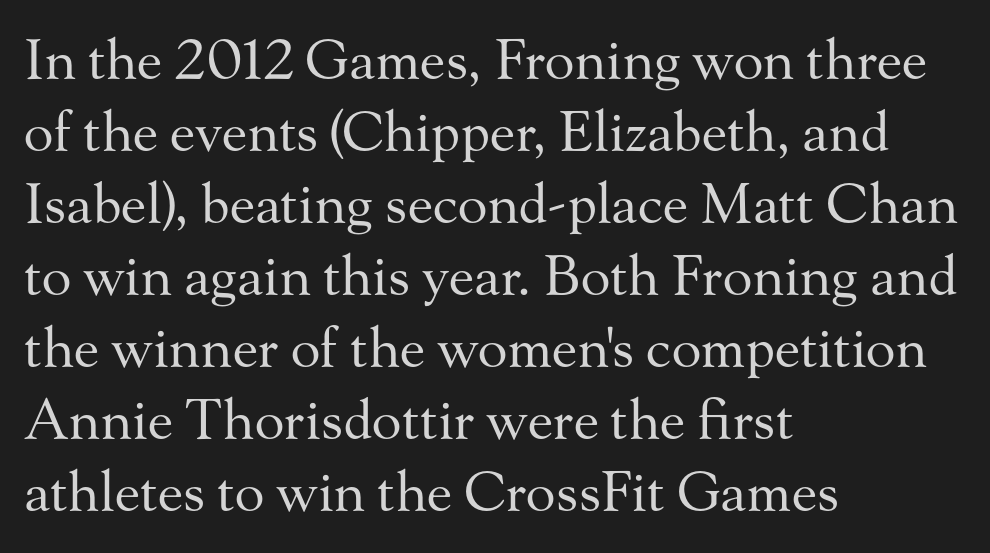
Q: Is the text bold? A: No.
Q: Is the text italic (slanted)? A: No, it is upright.
Q: Is the typeface a serif or a sans-serif typeface? A: Serif.
Q: Is the text underlined? A: No.
Q: How is the paragraph aligned? A: Left-aligned.
Q: Is the spacing between letters normal or unusually wide? A: Normal.
Q: Is the spacing between lines tight, normal or loose? A: Normal.
Q: Width (condensed, normal, or wide)? A: Normal.
Q: Stroke contrast? A: Medium.
Q: x-height? A: Small.
Q: Monospaced? A: No.
